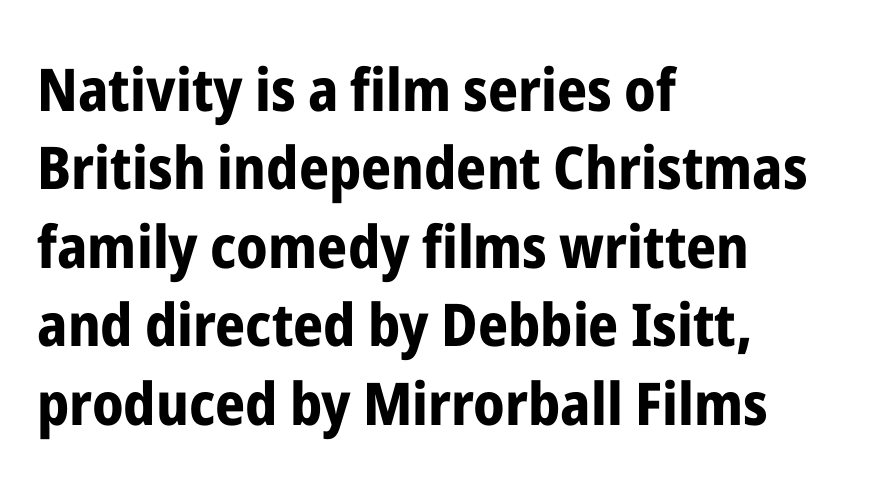
The image shows 59 px bold, condensed sans-serif type, upright; set left-aligned, normal line spacing (1.33x), normal letter spacing, not underlined; low stroke contrast and a medium x-height.
